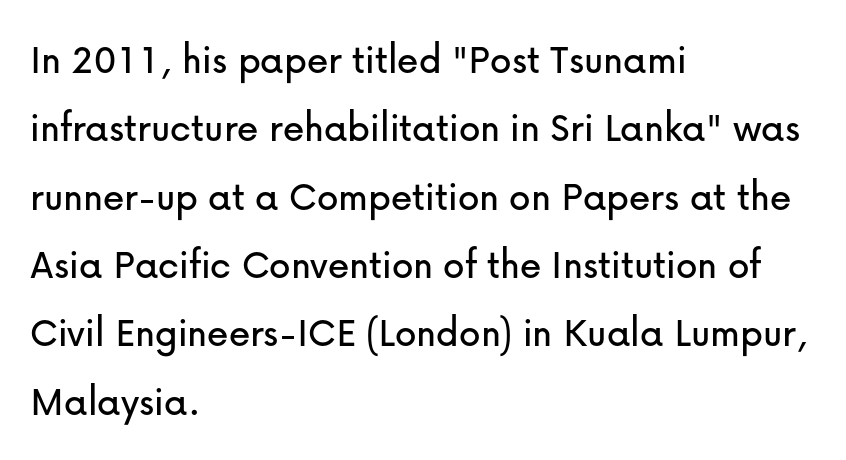
A clean baseline with only descenders dipping below it. Are there feet on the stems? There aren't — it's a sans. If you drew a ruler down the left edge, every line would touch it. Character widths vary here, with narrow letters taking less room than wide ones. Line spacing here is normal.
